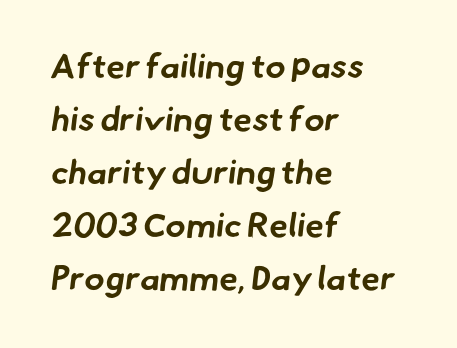
{"serif": "no", "bold": "yes", "weight": "bold", "width": "normal", "stroke_contrast": "low", "x_height": "small", "monospaced": "no", "underline": "no", "align": "left", "line_spacing": "normal", "line_spacing_ratio": 1.56, "letter_spacing": "normal", "letter_spacing_em": 0.0, "glyph_px": 34}
